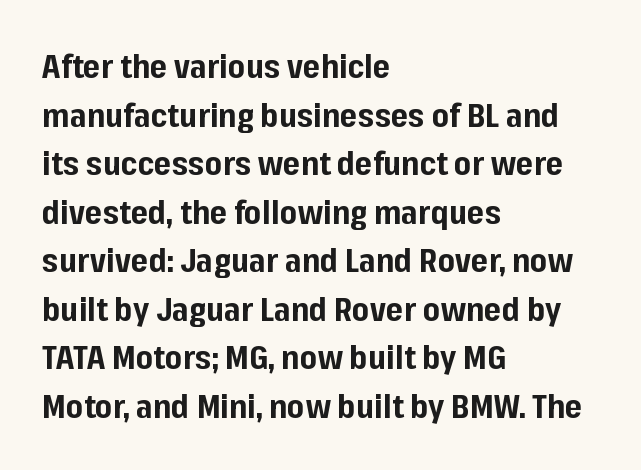
Q: Is the text bold? A: Yes.
Q: Is the text italic (slanted)? A: No, it is upright.
Q: Is the typeface a serif or a sans-serif typeface? A: Sans-serif.
Q: Is the text underlined? A: No.
Q: How is the paragraph aligned? A: Left-aligned.
Q: Is the spacing between letters normal or unusually wide? A: Normal.
Q: Is the spacing between lines tight, normal or loose? A: Normal.
Q: Width (condensed, normal, or wide)? A: Normal.
Q: Stroke contrast? A: Low.
Q: x-height? A: Medium.
Q: Monospaced? A: No.
